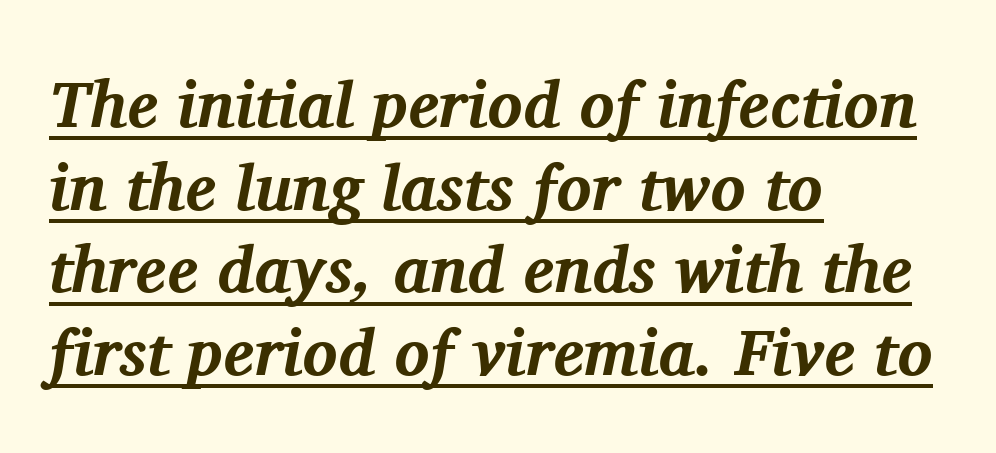
Does the copy run flush right? No — it runs flush left. Students, observe the line beneath the letters — that is underlining. Honestly, the row spacing looks completely unremarkable. There is no visible air inserted between adjacent glyphs.
